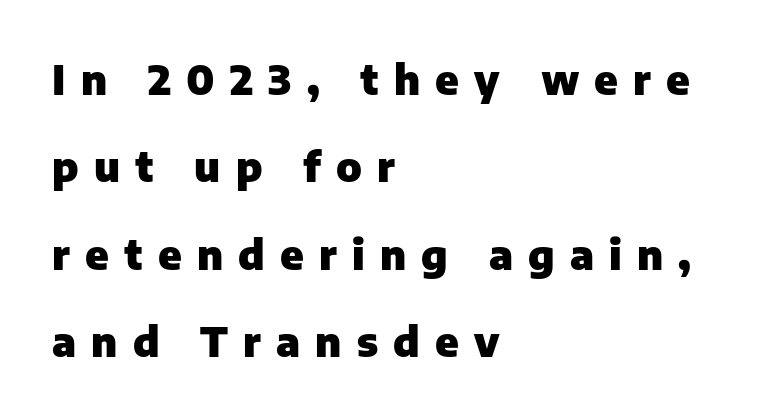
Whoever set this chose breathing room over compactness in the vertical rhythm. Students, note that the glyphs here are deliberately spaced far apart. Strong, thick strokes mark this as bold type. Each row of text sits above clean, open space. These lines were composed using upright roman letters. Is this a sans? Yes — the strokes have no serifs.
